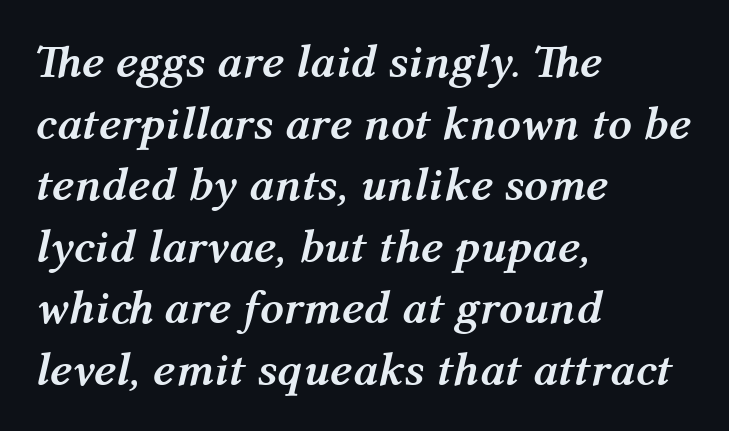
Q: Is the text bold? A: Yes.
Q: Is the text italic (slanted)? A: Yes, it leans right by about 12 degrees.
Q: Is the text underlined? A: No.
Q: How is the paragraph aligned? A: Left-aligned.
Q: Is the spacing between letters normal or unusually wide? A: Normal.
Q: Is the spacing between lines tight, normal or loose? A: Normal.
Q: Width (condensed, normal, or wide)? A: Normal.
Q: Stroke contrast? A: Medium.
Q: x-height? A: Medium.
Q: Monospaced? A: No.
